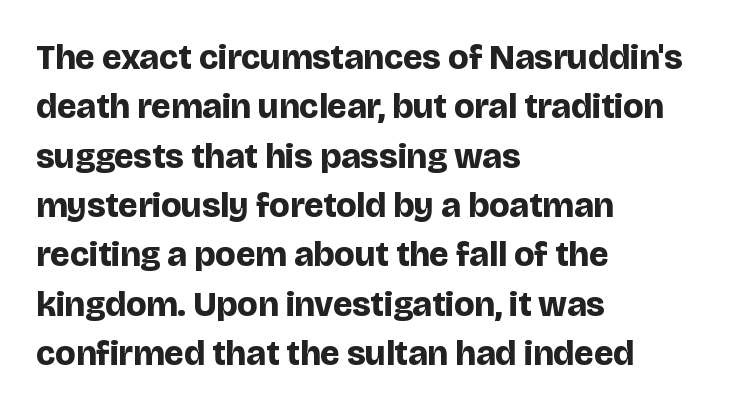
The specimen reads as upright at a glance. This rendering features lettering with no underline. Strokes here are thick enough to call this a true bold. Students, note that the glyphs here touch the page at normal intervals. The line-height multiplier appears to be the usual default. Here the designer chose a conventional face with non-uniform glyph widths.
